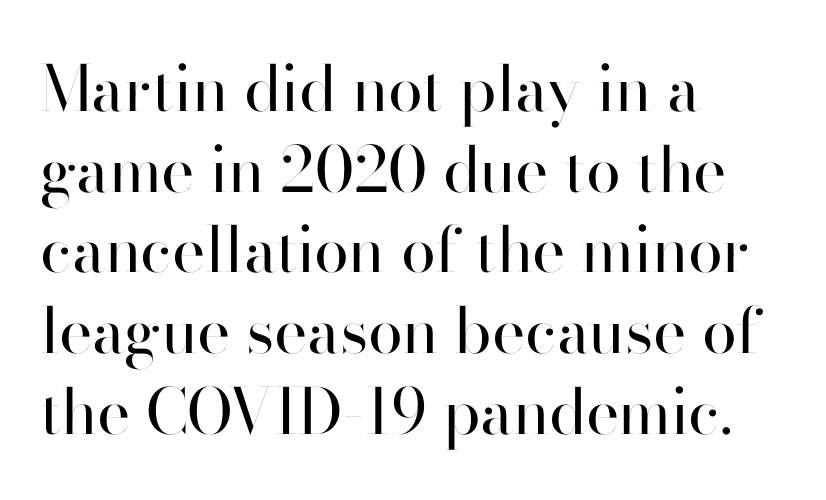
This sample keeps an unexceptional amount of space between lines. Do the characters align in a grid? No, the font is proportional. This sample uses an upright cut, with every glyph sitting square on the baseline. Stroke thickness stays within the range of a standard reading face or lighter. The rendering keeps characters at their native spacing.
